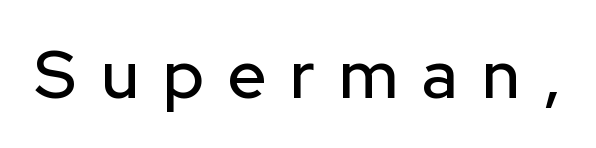
Q: Is the text italic (slanted)? A: No, it is upright.
Q: Is the typeface a serif or a sans-serif typeface? A: Sans-serif.
Q: Is the text underlined? A: No.
Q: Is the spacing between letters normal or unusually wide? A: Unusually wide.
Q: Width (condensed, normal, or wide)? A: Normal.
Q: Stroke contrast? A: Low.
Q: x-height? A: Medium.
Q: Monospaced? A: No.
